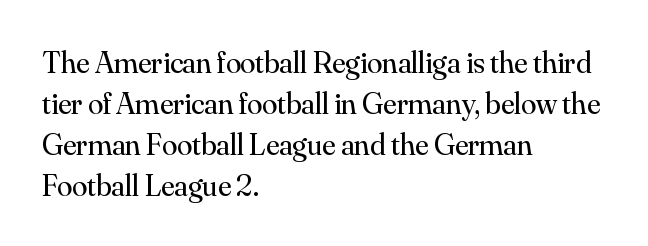
Q: Is the text bold? A: No.
Q: Is the text italic (slanted)? A: No, it is upright.
Q: Is the typeface a serif or a sans-serif typeface? A: Serif.
Q: Is the text underlined? A: No.
Q: How is the paragraph aligned? A: Left-aligned.
Q: Is the spacing between letters normal or unusually wide? A: Normal.
Q: Is the spacing between lines tight, normal or loose? A: Normal.
Q: Width (condensed, normal, or wide)? A: Normal.
Q: Stroke contrast? A: Medium.
Q: x-height? A: Small.
Q: Monospaced? A: No.
